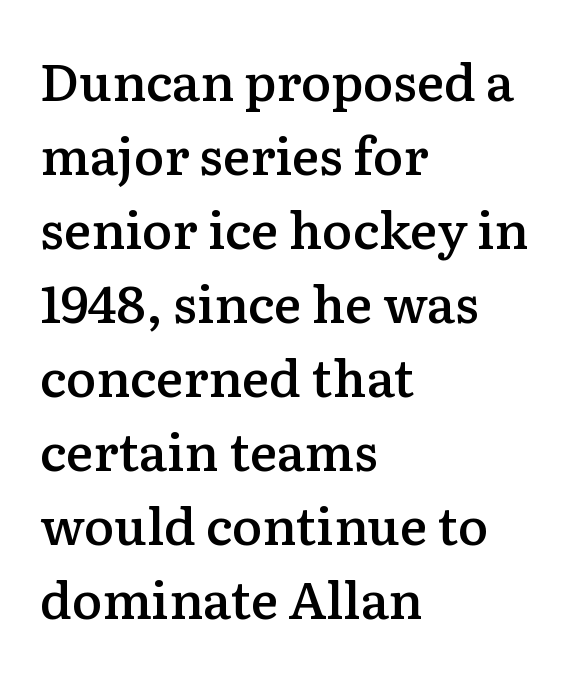
Ordinary non-slanted type is in use. The rendering keeps characters at their native spacing. Does the leading feel generous? No, just average. Look at the stroke-to-counter ratio: somewhat heavy, a semibold. Horizontally, the lines are justified to the leading edge only. The characters display serif detailing at their extremities.
